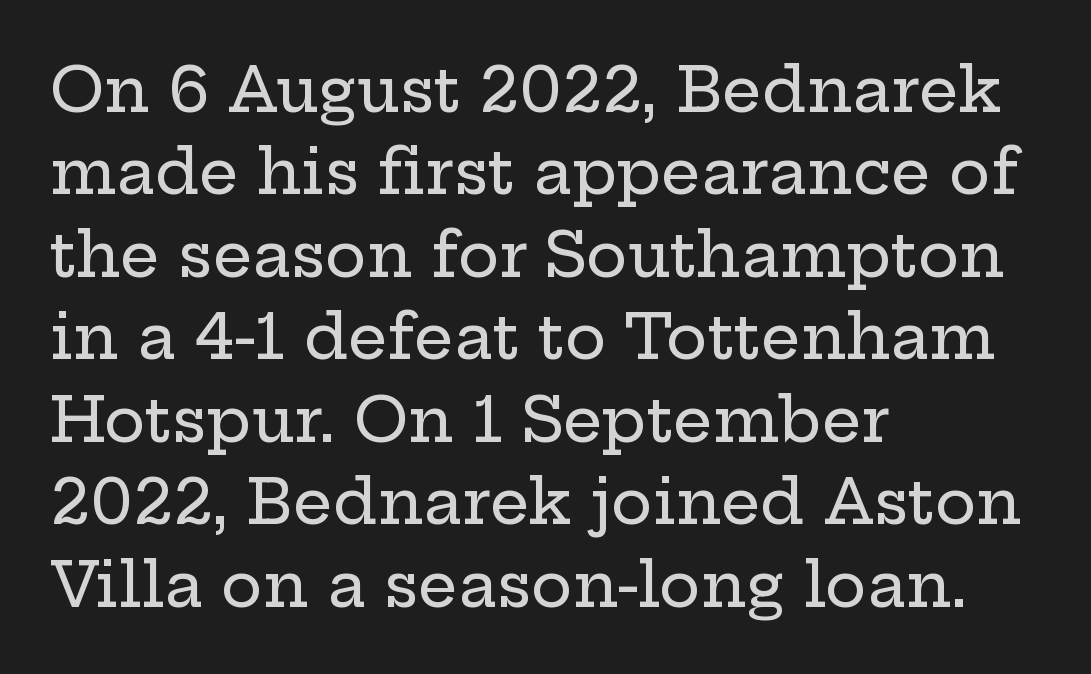
Q: Is the text italic (slanted)? A: No, it is upright.
Q: Is the typeface a serif or a sans-serif typeface? A: Serif.
Q: Is the text underlined? A: No.
Q: How is the paragraph aligned? A: Left-aligned.
Q: Is the spacing between letters normal or unusually wide? A: Normal.
Q: Is the spacing between lines tight, normal or loose? A: Normal.
Q: Width (condensed, normal, or wide)? A: Wide.
Q: Stroke contrast? A: Low.
Q: x-height? A: Medium.
Q: Monospaced? A: No.
